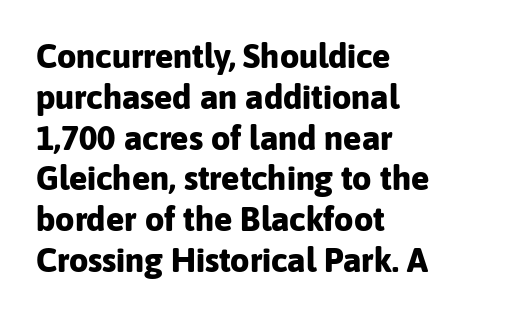
The image shows 34 px bold sans-serif type, upright; set left-aligned, line spacing 1.2x, normal letter spacing, not underlined; low stroke contrast and a medium x-height.
